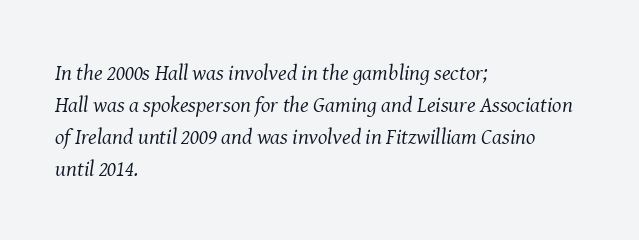
Q: Is the text bold? A: No.
Q: Is the text italic (slanted)? A: Yes, it leans right by about 8 degrees.
Q: Is the text underlined? A: No.
Q: How is the paragraph aligned? A: Left-aligned.
Q: Is the spacing between letters normal or unusually wide? A: Normal.
Q: Is the spacing between lines tight, normal or loose? A: Normal.
